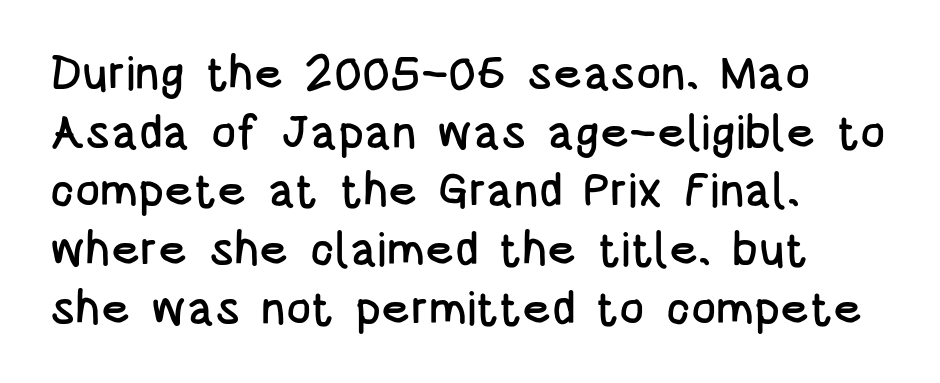
{"serif": "no", "italic": "no", "width": "condensed", "stroke_contrast": "low", "x_height": "large", "monospaced": "no", "underline": "no", "align": "left", "line_spacing": "normal", "line_spacing_ratio": 1.25, "letter_spacing": "normal", "letter_spacing_em": 0.0, "glyph_px": 47}
